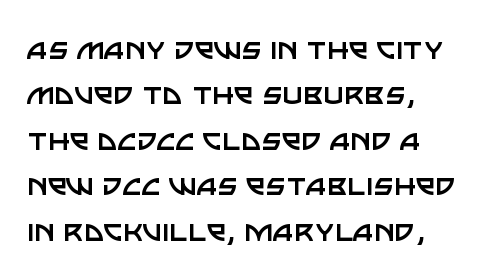
The passage shown is not underscored anywhere. Summary of vertical rhythm: regular, with standard interline spacing. Summary of weight: not heavy and not bold. Caption: standard tracking, unaltered. This is the regular roman posture of the typeface.
